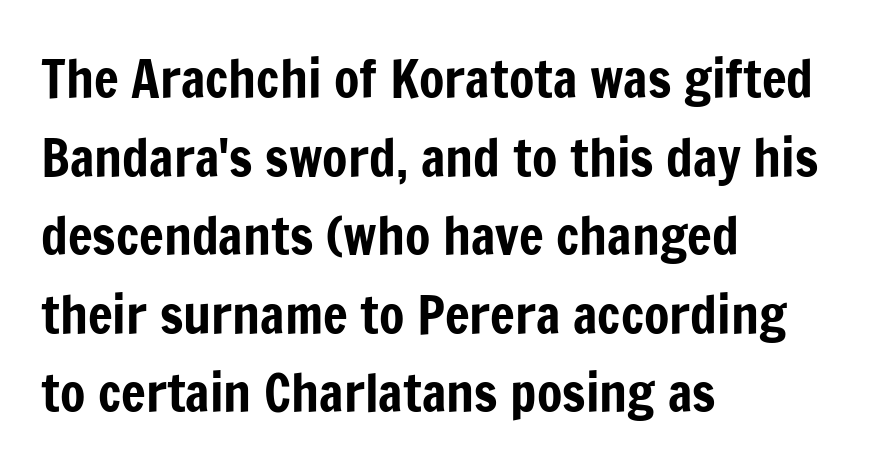
{"serif": "no", "italic": "no", "width": "condensed", "stroke_contrast": "low", "x_height": "medium", "monospaced": "no", "underline": "no", "align": "left", "line_spacing": "normal", "line_spacing_ratio": 1.51, "letter_spacing": "normal", "letter_spacing_em": 0.0, "glyph_px": 52}
